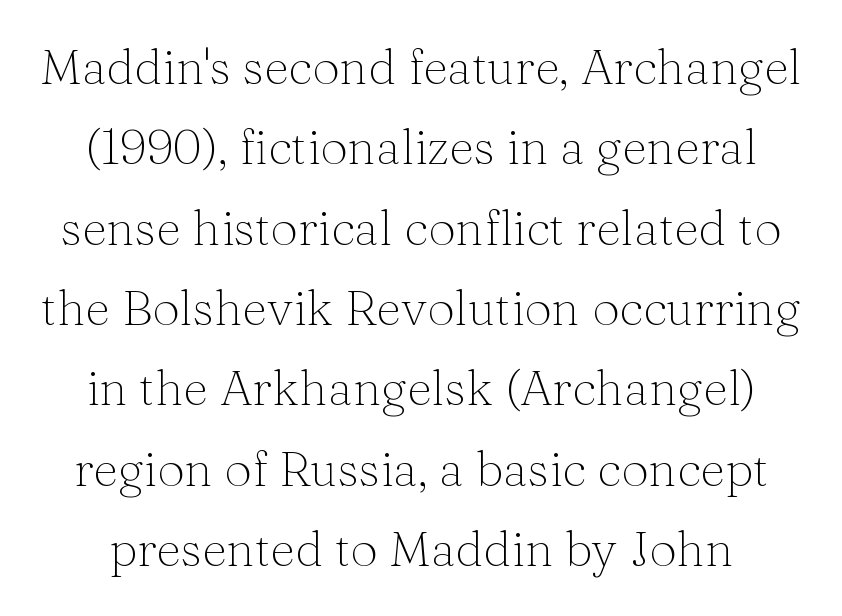
The image shows 49 px light serif type, upright; set normal line spacing (1.64x), normal letter spacing, not underlined; medium stroke contrast and a medium x-height.
